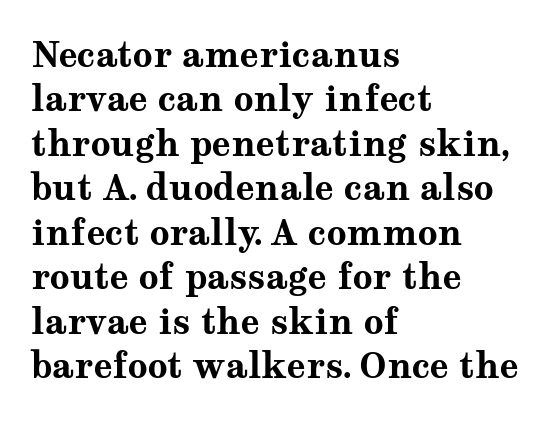
{"serif": "yes", "italic": "no", "bold": "yes", "weight": "bold", "width": "wide", "stroke_contrast": "medium", "x_height": "medium", "monospaced": "no", "underline": "no", "align": "left", "line_spacing": "normal", "line_spacing_ratio": 1.27, "letter_spacing": "normal", "letter_spacing_em": 0.0, "glyph_px": 35}
